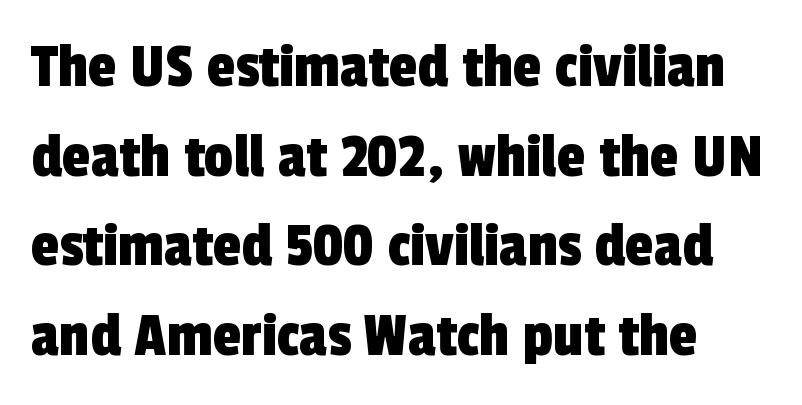
The image shows 65 px condensed sans-serif type; set normal line spacing (1.38x), normal letter spacing, not underlined; a medium x-height.
